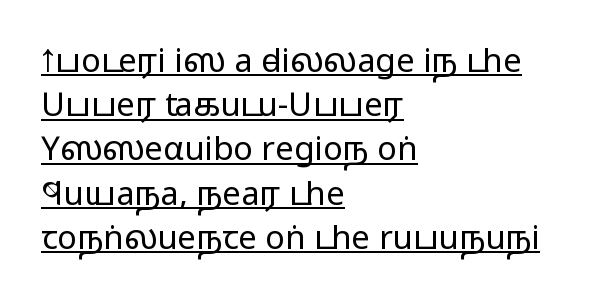
{"serif": "no", "italic": "no", "bold": "no", "weight": "regular", "width": "wide", "stroke_contrast": "low", "x_height": "medium", "monospaced": "no", "underline": "yes", "align": "left", "line_spacing": "normal", "line_spacing_ratio": 1.34, "letter_spacing": "normal", "letter_spacing_em": 0.0, "glyph_px": 33}
